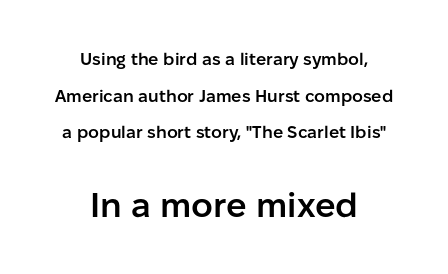
{"serif": "no", "italic": "no", "bold": "semi", "weight": "semibold", "width": "normal", "stroke_contrast": "low", "x_height": "medium", "monospaced": "no", "underline": "no", "align": "center", "line_spacing": "loose", "line_spacing_ratio": 2.16, "letter_spacing": "normal", "letter_spacing_em": 0.0, "larger_block": "second", "size_ratio": 2.0, "glyph_px": 34}
